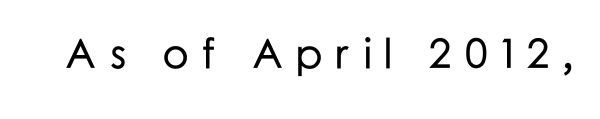
Glance below the letters and you will spot only blank space. Is this a sans? Yes — the strokes have no serifs. Tracking here is generous; glyphs stand well apart from one another. When letters stand straight like this, we call the style roman or upright.
